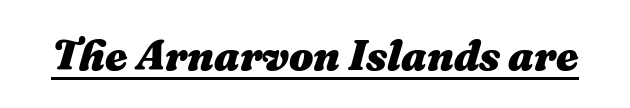
Q: Is the text bold? A: Yes.
Q: Is the text italic (slanted)? A: Yes, it leans right by about 16 degrees.
Q: Is the text underlined? A: Yes.
Q: Is the spacing between letters normal or unusually wide? A: Normal.
Q: Width (condensed, normal, or wide)? A: Normal.
Q: Stroke contrast? A: Medium.
Q: x-height? A: Medium.
Q: Monospaced? A: No.
